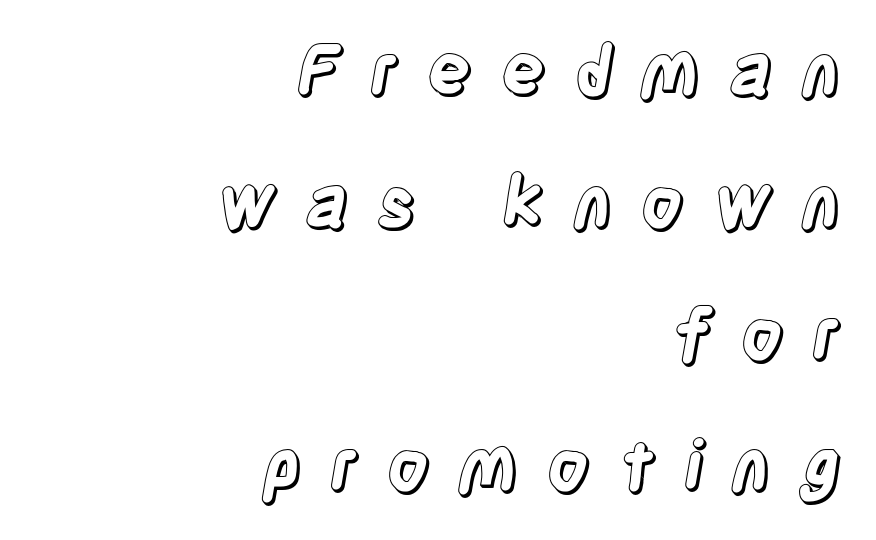
Each new line begins a long way beneath the previous one. Any mark beneath the type? The region is blank. Proportional: the letters do not fall into vertical columns. Layout note: lines flush right.
